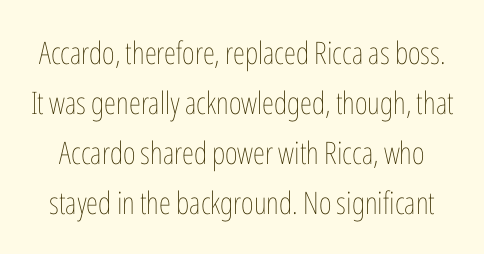
Tracking here is standard; glyphs follow each other at the usual distance. Stems and bowls with no extra thickness — not bold. Honestly, the row spacing looks completely unremarkable. The baseline area is clear.
